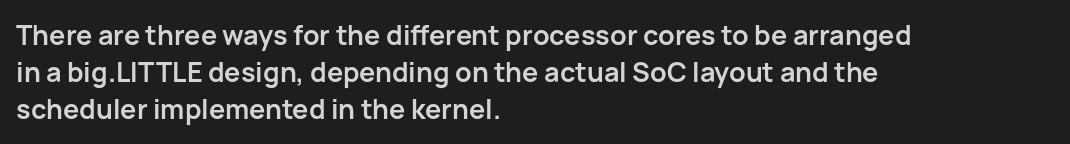
{"italic": "no", "bold": "yes", "underline": "no", "align": "left", "line_spacing": "normal", "line_spacing_ratio": 1.37, "letter_spacing": "normal", "letter_spacing_em": 0.0, "glyph_px": 27}
